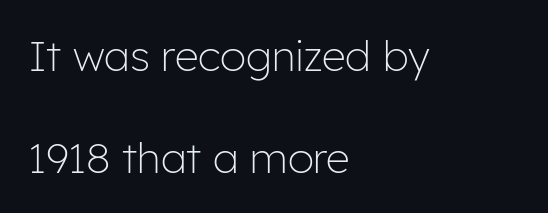
Q: Is the text bold? A: No.
Q: Is the text italic (slanted)? A: No, it is upright.
Q: Is the typeface a serif or a sans-serif typeface? A: Sans-serif.
Q: Is the text underlined? A: No.
Q: How is the paragraph aligned? A: Left-aligned.
Q: Is the spacing between letters normal or unusually wide? A: Normal.
Q: Is the spacing between lines tight, normal or loose? A: Loose.
Q: Width (condensed, normal, or wide)? A: Normal.
Q: Stroke contrast? A: Low.
Q: x-height? A: Medium.
Q: Monospaced? A: No.
